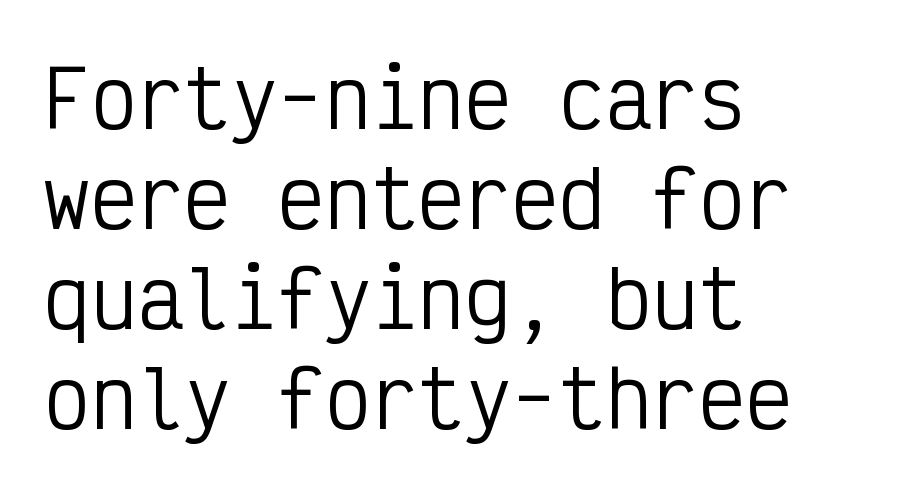
Q: Is the text bold? A: No.
Q: Is the text italic (slanted)? A: No, it is upright.
Q: Is the typeface a serif or a sans-serif typeface? A: Sans-serif.
Q: Is the text underlined? A: No.
Q: How is the paragraph aligned? A: Left-aligned.
Q: Is the spacing between letters normal or unusually wide? A: Normal.
Q: Is the spacing between lines tight, normal or loose? A: Normal.
Q: Width (condensed, normal, or wide)? A: Condensed.
Q: Stroke contrast? A: Low.
Q: x-height? A: Medium.
Q: Monospaced? A: Yes.
